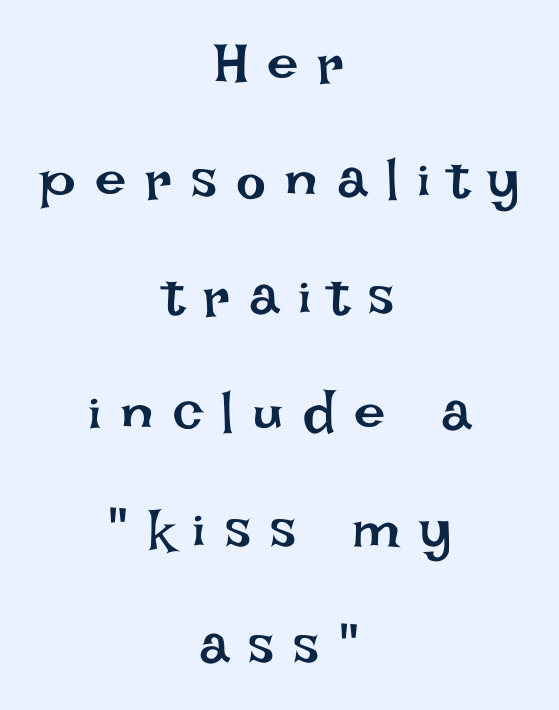
The tracking jumps out immediately: characters are airy and widely separated. Varying glyph widths throughout — classic text-font behaviour. Is the block centered? Yes — each line is placed symmetrically about the middle. Anything drawn beneath the words? Only blank space.
